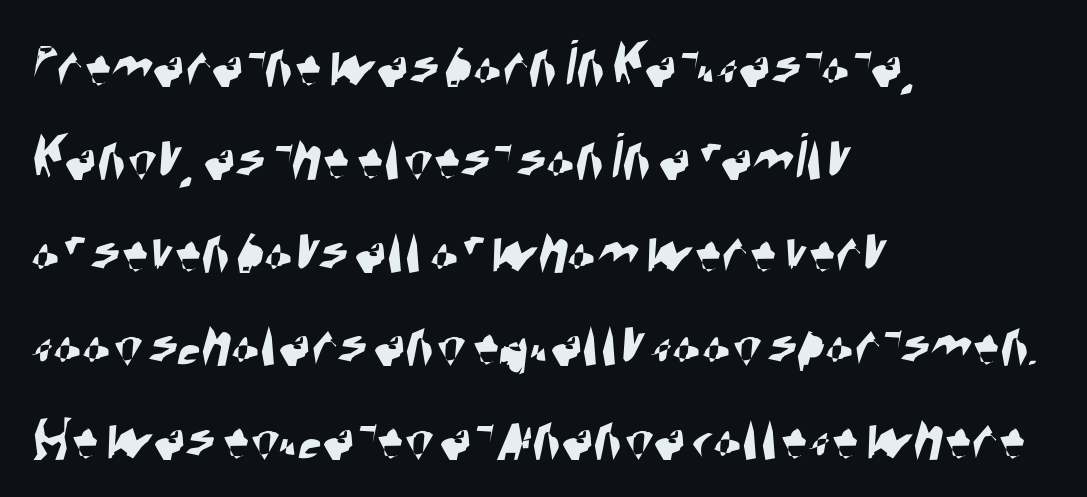
Q: Is the typeface a serif or a sans-serif typeface? A: Sans-serif.
Q: Is the text underlined? A: No.
Q: How is the paragraph aligned? A: Left-aligned.
Q: Is the spacing between letters normal or unusually wide? A: Normal.
Q: Is the spacing between lines tight, normal or loose? A: Normal.
Q: Width (condensed, normal, or wide)? A: Condensed.
Q: Stroke contrast? A: High.
Q: x-height? A: Large.
Q: Monospaced? A: No.
